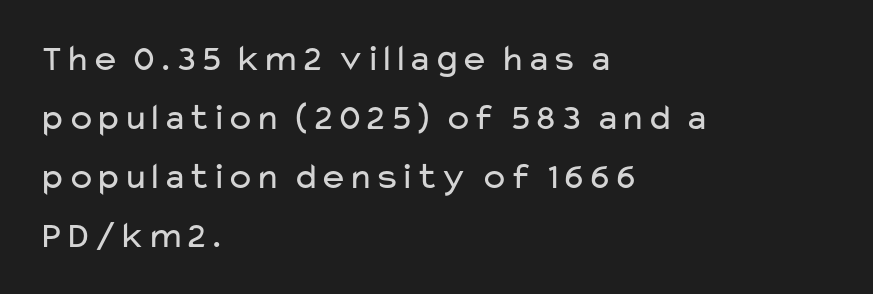
Q: Is the text bold? A: No.
Q: Is the text italic (slanted)? A: No, it is upright.
Q: Is the typeface a serif or a sans-serif typeface? A: Sans-serif.
Q: Is the text underlined? A: No.
Q: How is the paragraph aligned? A: Left-aligned.
Q: Is the spacing between letters normal or unusually wide? A: Normal.
Q: Is the spacing between lines tight, normal or loose? A: Normal.
Q: Width (condensed, normal, or wide)? A: Wide.
Q: Stroke contrast? A: Low.
Q: x-height? A: Medium.
Q: Monospaced? A: No.
